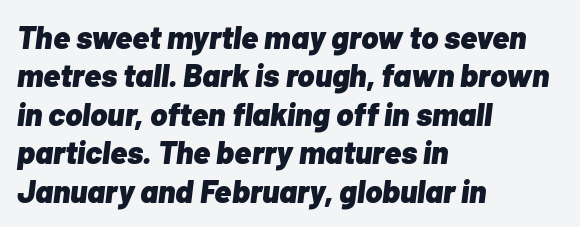
Q: Is the text bold? A: Yes.
Q: Is the text italic (slanted)? A: Yes, it leans right by about 7 degrees.
Q: Is the text underlined? A: No.
Q: How is the paragraph aligned? A: Left-aligned.
Q: Is the spacing between letters normal or unusually wide? A: Normal.
Q: Width (condensed, normal, or wide)? A: Normal.
Q: Stroke contrast? A: Low.
Q: x-height? A: Medium.
Q: Monospaced? A: No.
